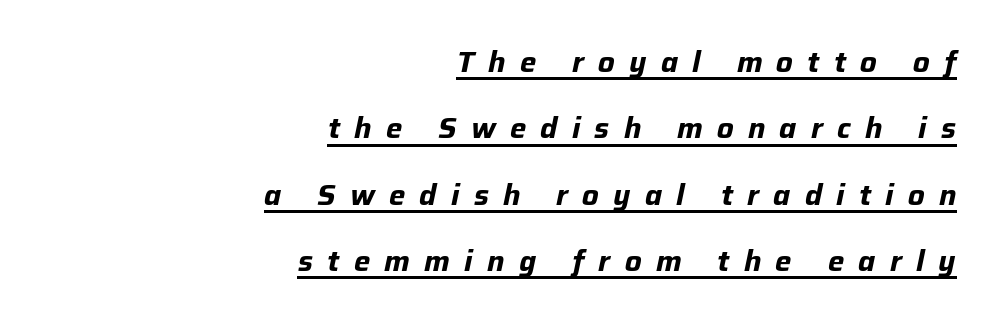
The image shows 29 px bold type, italic (leaning right); set right-aligned, loose line spacing (2.29x), unusually wide letter spacing (+0.49 em), underlined; low stroke contrast and a medium x-height.
